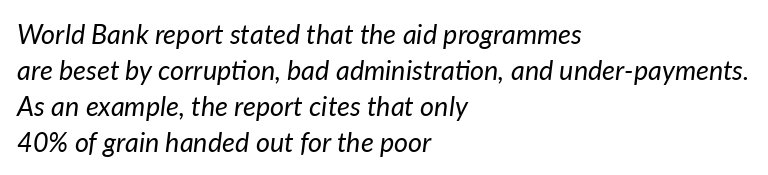
The image shows 27 px text type, italic (leaning right); set left-aligned, normal line spacing (1.33x), normal letter spacing, not underlined.
